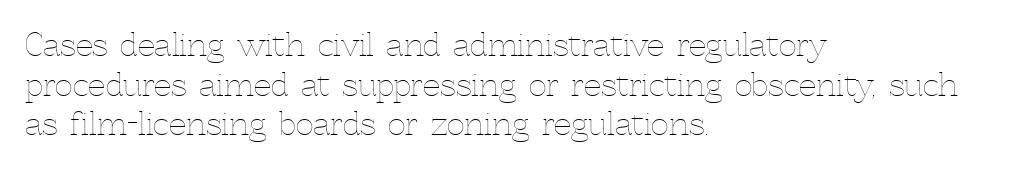
{"italic": "no", "bold": "no", "weight": "thin", "width": "normal", "x_height": "medium", "monospaced": "no", "underline": "no", "align": "left", "line_spacing": "normal", "line_spacing_ratio": 1.28, "letter_spacing": "normal", "letter_spacing_em": 0.0, "glyph_px": 31}
